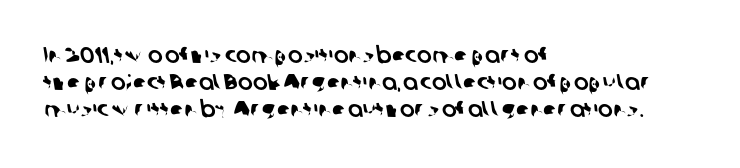
The image shows 22 px text type; set left-aligned, line spacing 1.23x, normal letter spacing, not underlined.
